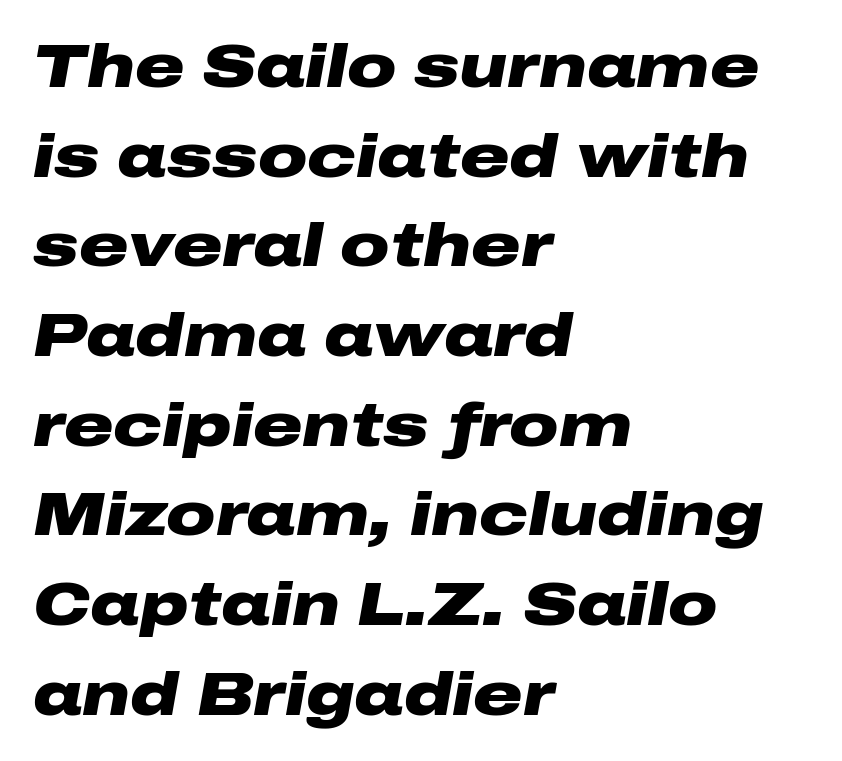
Horizontal bands of white between lines are of average thickness. The passage shown leans; its letterforms are oblique. These lines are rendered in a variable-pitch font. Each word holds together tightly as a unit, with standard inter-letter gaps. The space beneath each line is pristine and unruled.
